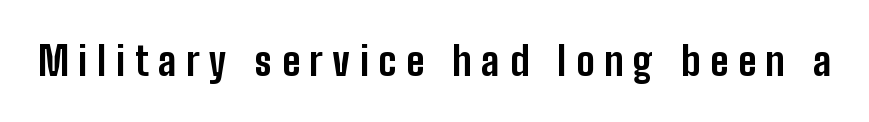
This sample uses an upright cut, with every glyph sitting square on the baseline. Glyph-to-glyph distance is far greater than everyday printed text. In terms of letterform style, serifs are entirely absent. A typesetter would call this proportional, since set widths differ per character.
